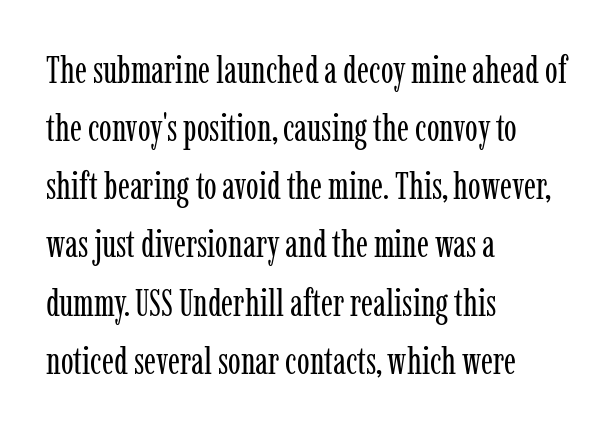
Q: Is the text bold? A: No.
Q: Is the text italic (slanted)? A: No, it is upright.
Q: Is the typeface a serif or a sans-serif typeface? A: Serif.
Q: Is the text underlined? A: No.
Q: How is the paragraph aligned? A: Left-aligned.
Q: Is the spacing between letters normal or unusually wide? A: Normal.
Q: Is the spacing between lines tight, normal or loose? A: Normal.
Q: Width (condensed, normal, or wide)? A: Condensed.
Q: Stroke contrast? A: Low.
Q: x-height? A: Medium.
Q: Monospaced? A: No.
